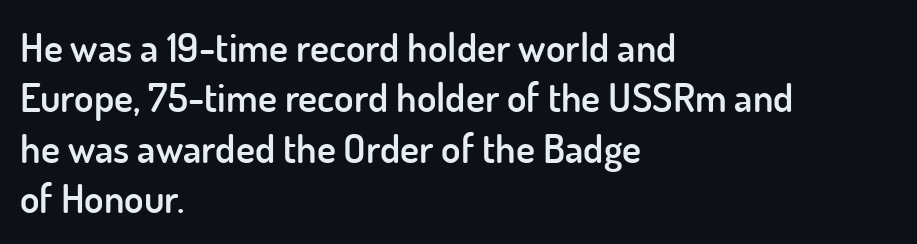
The image shows 40 px semibold sans-serif type, upright; set left-aligned, normal line spacing (1.26x), normal letter spacing, not underlined; low stroke contrast and a small x-height.
